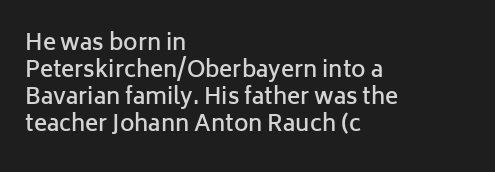
Q: Is the text bold? A: Semi-bold.
Q: Is the text italic (slanted)? A: No, it is upright.
Q: Is the text underlined? A: No.
Q: How is the paragraph aligned? A: Left-aligned.
Q: Is the spacing between letters normal or unusually wide? A: Normal.
